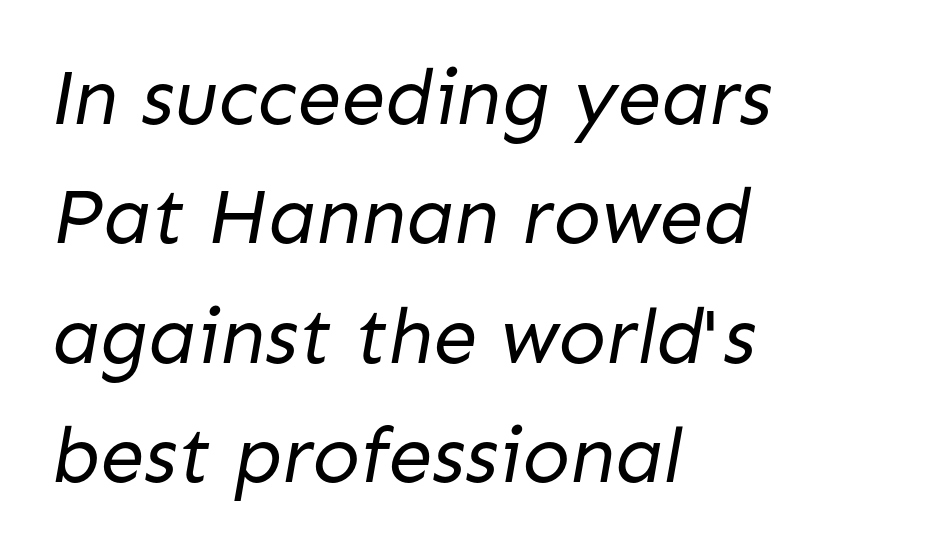
Regular leading. Weight: not bold — regular or lighter. Only glyphs here, with clear space below each row. The passage shown is typed in a proportional face where columns would drift. Letterform terminals end flat and unadorned throughout the passage. Line starts are locked; line ends wander.
